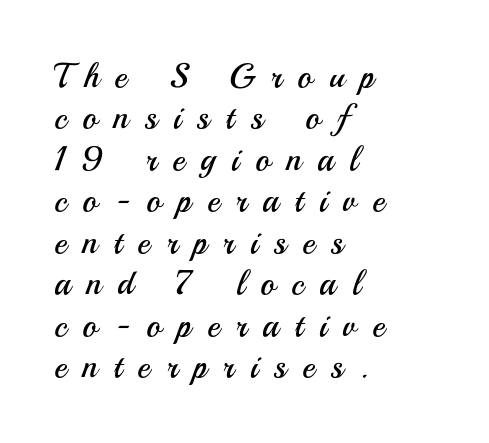
The image shows 34 px regular-weight sans-serif type; set left-aligned, line spacing 1.22x, unusually wide letter spacing (+0.47 em), not underlined; medium stroke contrast and a small x-height.
